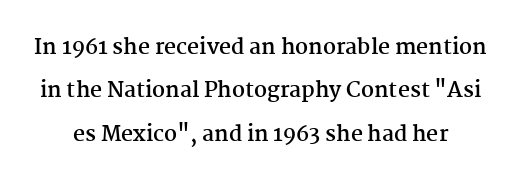
The image shows 21 px bold type, upright; set loose line spacing (2.06x), normal letter spacing, not underlined.
